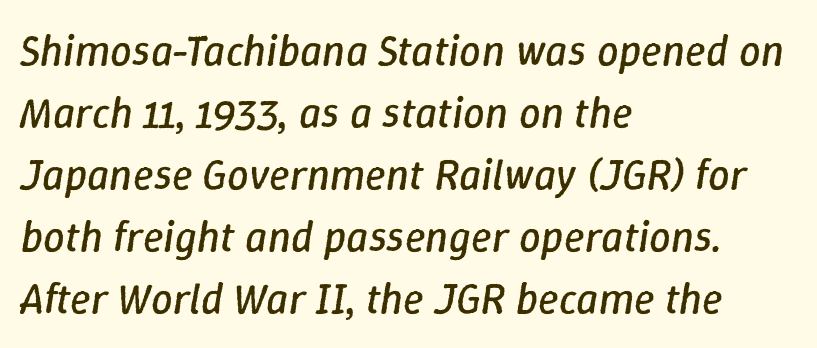
The image shows 43 px regular-weight type, italic (leaning right); set left-aligned, normal line spacing (1.44x), normal letter spacing, not underlined; low stroke contrast and a medium x-height.
